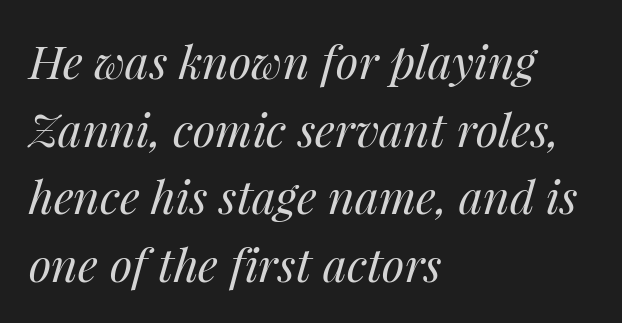
Students, note that the glyphs here touch the page at normal intervals. Honestly, there is no underline to notice here at all. These lines were composed using italics. Weight: not bold — regular or lighter. The space between consecutive lines is moderate.
